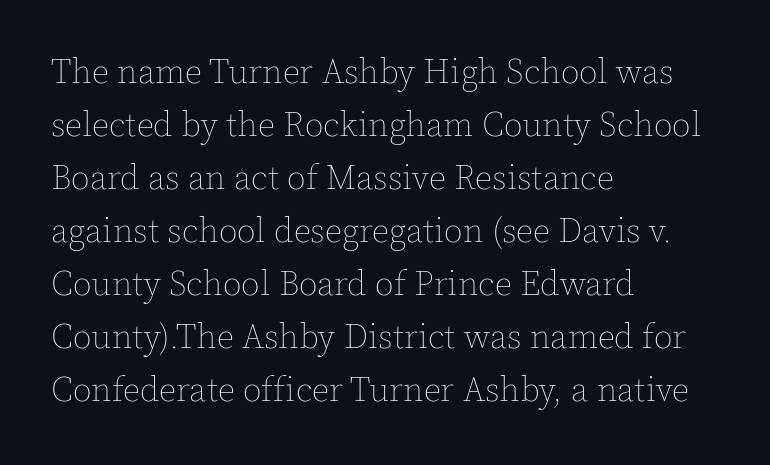
Q: Is the text bold? A: No.
Q: Is the text italic (slanted)? A: No, it is upright.
Q: Is the text underlined? A: No.
Q: How is the paragraph aligned? A: Left-aligned.
Q: Is the spacing between letters normal or unusually wide? A: Normal.
Q: Is the spacing between lines tight, normal or loose? A: Normal.
Q: Width (condensed, normal, or wide)? A: Normal.
Q: x-height? A: Medium.
Q: Monospaced? A: No.
